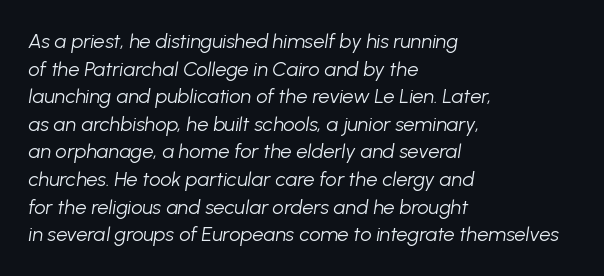
The image shows 20 px text type, italic (leaning right); set left-aligned, normal line spacing (1.38x), normal letter spacing, not underlined.
